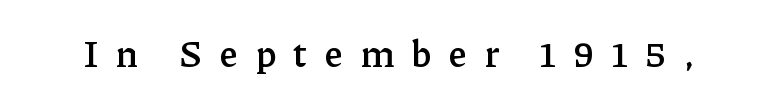
Q: Is the text bold? A: Semi-bold.
Q: Is the text italic (slanted)? A: No, it is upright.
Q: Is the typeface a serif or a sans-serif typeface? A: Serif.
Q: Is the text underlined? A: No.
Q: Is the spacing between letters normal or unusually wide? A: Unusually wide.
Q: Width (condensed, normal, or wide)? A: Normal.
Q: Stroke contrast? A: Low.
Q: x-height? A: Medium.
Q: Monospaced? A: No.
